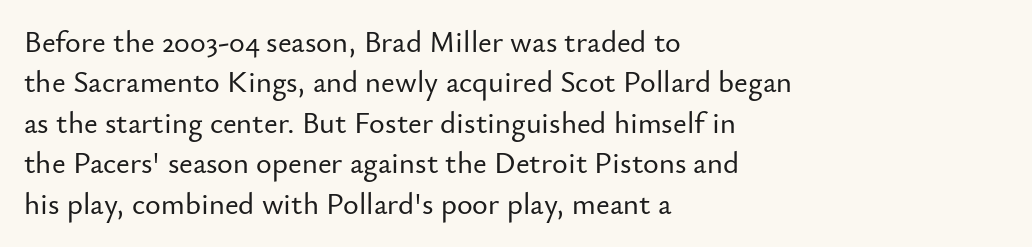
A classic flush-left, rag-right setting is used for this passage. A typesetter would mark this as roman, not italic. This sample uses a sans-serif face. The tracking reads as untouched default to a designer's eye.
